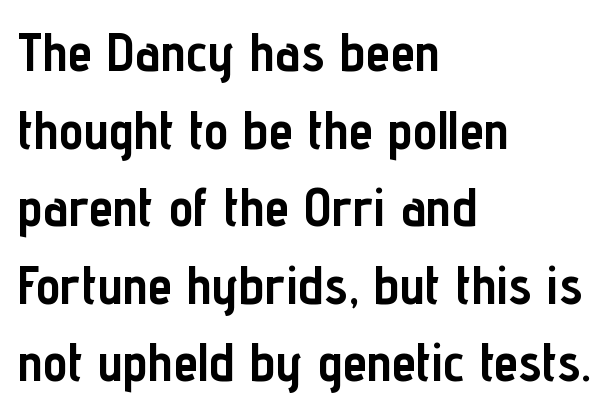
{"serif": "no", "italic": "no", "bold": "yes", "weight": "semibold", "width": "condensed", "stroke_contrast": "low", "x_height": "medium", "monospaced": "no", "underline": "no", "align": "left", "line_spacing": "normal", "line_spacing_ratio": 1.41, "letter_spacing": "normal", "letter_spacing_em": 0.0, "glyph_px": 55}
